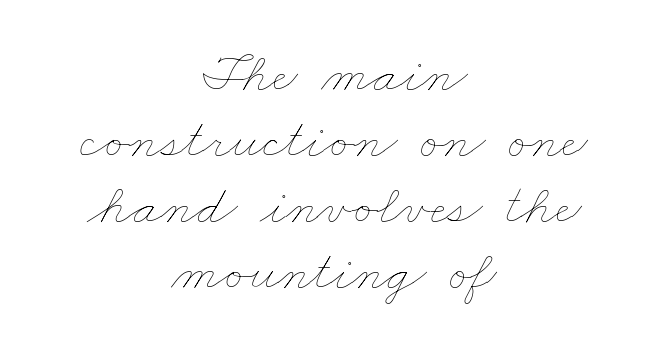
The image shows 57 px thin, wide type; set centered, line spacing 1.16x, normal letter spacing, not underlined; low stroke contrast and a small x-height.
